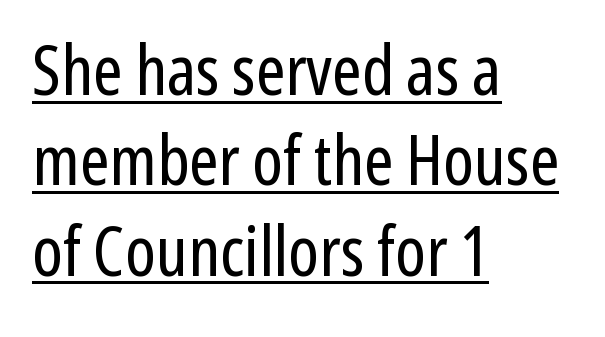
Q: Is the text bold? A: No.
Q: Is the text italic (slanted)? A: No, it is upright.
Q: Is the typeface a serif or a sans-serif typeface? A: Sans-serif.
Q: Is the text underlined? A: Yes.
Q: How is the paragraph aligned? A: Left-aligned.
Q: Is the spacing between letters normal or unusually wide? A: Normal.
Q: Is the spacing between lines tight, normal or loose? A: Normal.
Q: Width (condensed, normal, or wide)? A: Condensed.
Q: Stroke contrast? A: Low.
Q: x-height? A: Medium.
Q: Monospaced? A: No.
